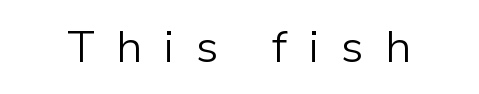
You can tell from the bare stems that sans-serif type was used. The passage shown is typed in a proportional face where columns would drift. The space directly below the letters is spotless. Posture: upright roman. This sample uses expanded letter spacing, leaving extra air between glyphs.
